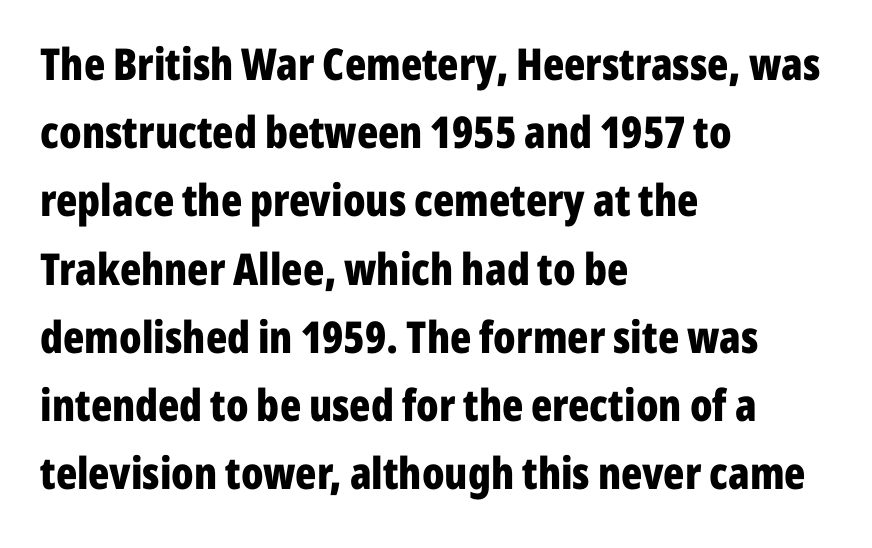
{"serif": "no", "italic": "no", "bold": "yes", "weight": "bold", "width": "condensed", "stroke_contrast": "low", "x_height": "medium", "monospaced": "no", "underline": "no", "align": "left", "line_spacing": "normal", "line_spacing_ratio": 1.55, "letter_spacing": "normal", "letter_spacing_em": 0.0, "glyph_px": 44}
